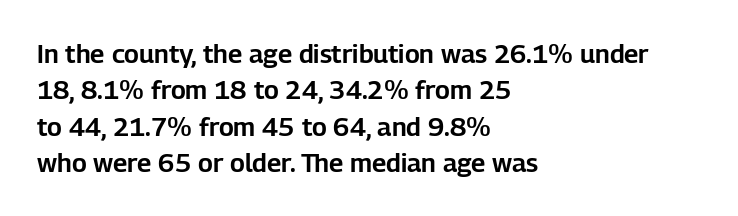
Each line starts at the same left margin while the right side varies. There is no visible air inserted between adjacent glyphs. Baseline-to-baseline distance is the conventional proportion of letter height. No italicization has been applied; the sample stays upright.
